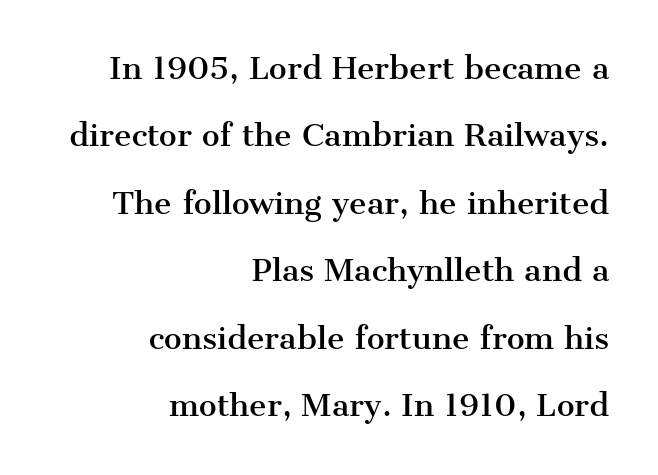
Q: Is the text italic (slanted)? A: No, it is upright.
Q: Is the typeface a serif or a sans-serif typeface? A: Serif.
Q: Is the text underlined? A: No.
Q: How is the paragraph aligned? A: Right-aligned.
Q: Is the spacing between letters normal or unusually wide? A: Normal.
Q: Is the spacing between lines tight, normal or loose? A: Loose.
Q: Width (condensed, normal, or wide)? A: Normal.
Q: Stroke contrast? A: Medium.
Q: x-height? A: Medium.
Q: Monospaced? A: No.
